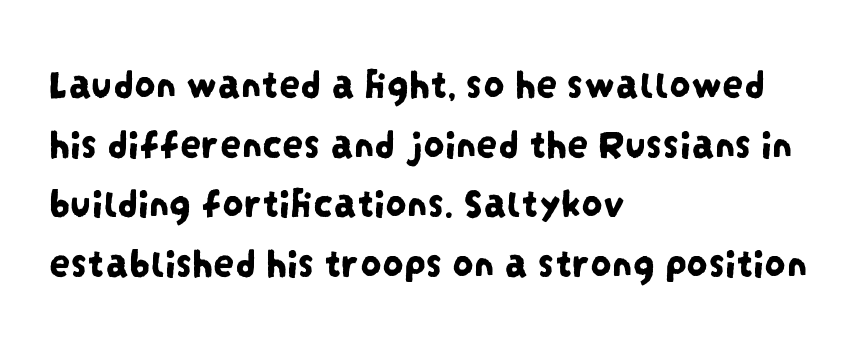
The image shows 42 px condensed sans-serif type; set left-aligned, normal line spacing (1.42x), normal letter spacing, not underlined; low stroke contrast and a large x-height.
